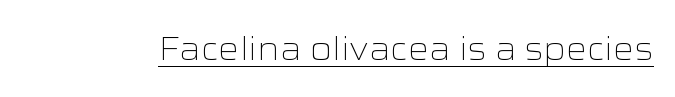
Q: Is the text bold? A: No.
Q: Is the text italic (slanted)? A: No, it is upright.
Q: Is the typeface a serif or a sans-serif typeface? A: Sans-serif.
Q: Is the text underlined? A: Yes.
Q: Is the spacing between letters normal or unusually wide? A: Normal.
Q: Width (condensed, normal, or wide)? A: Wide.
Q: Stroke contrast? A: Low.
Q: x-height? A: Medium.
Q: Monospaced? A: No.
